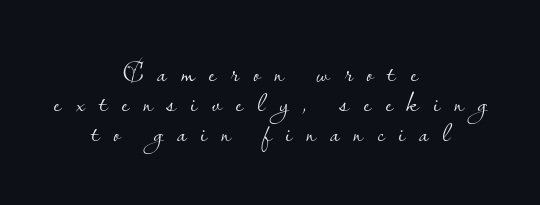
{"serif": "no", "bold": "no", "weight": "light", "width": "normal", "stroke_contrast": "low", "x_height": "small", "monospaced": "no", "underline": "no", "align": "center", "line_spacing": "tight", "line_spacing_ratio": 1.03, "letter_spacing": "wide", "letter_spacing_em": 0.49, "glyph_px": 29}
